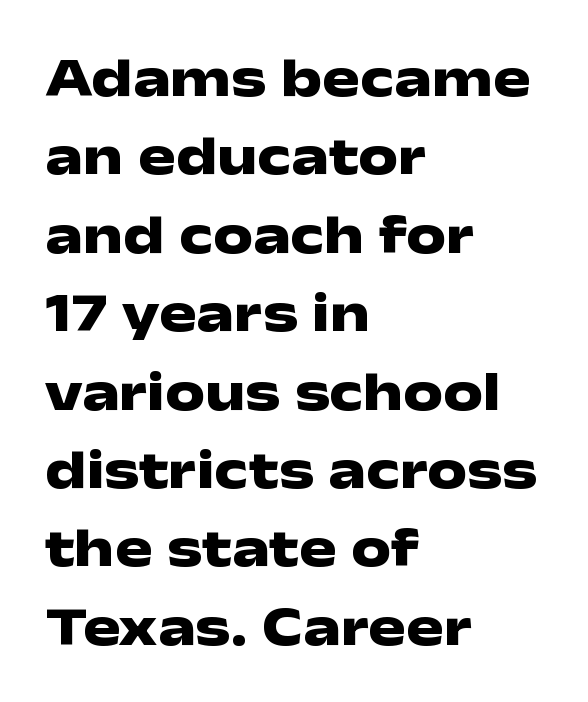
Q: Is the text bold? A: Yes.
Q: Is the text italic (slanted)? A: No, it is upright.
Q: Is the typeface a serif or a sans-serif typeface? A: Sans-serif.
Q: Is the text underlined? A: No.
Q: How is the paragraph aligned? A: Left-aligned.
Q: Is the spacing between letters normal or unusually wide? A: Normal.
Q: Is the spacing between lines tight, normal or loose? A: Normal.
Q: Width (condensed, normal, or wide)? A: Wide.
Q: Stroke contrast? A: Low.
Q: x-height? A: Medium.
Q: Monospaced? A: No.
